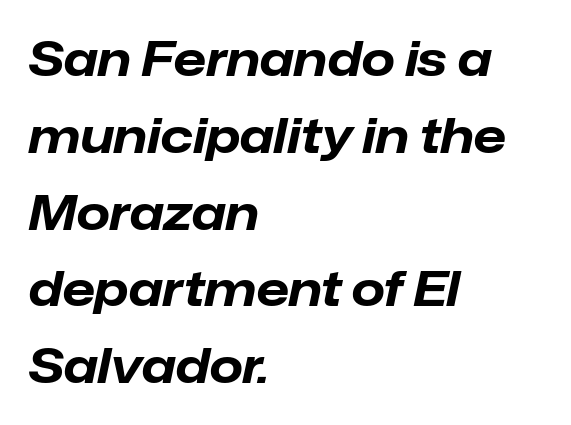
{"italic": "yes", "lean": "right", "slant_degrees": 12, "bold": "yes", "weight": "bold", "width": "normal", "stroke_contrast": "low", "x_height": "medium", "monospaced": "no", "underline": "no", "align": "left", "line_spacing": "normal", "line_spacing_ratio": 1.6, "letter_spacing": "normal", "letter_spacing_em": 0.0, "glyph_px": 48}
